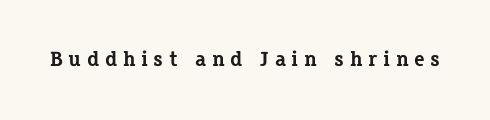
Q: Is the text bold? A: Yes.
Q: Is the text italic (slanted)? A: No, it is upright.
Q: Is the text underlined? A: No.
Q: Is the spacing between letters normal or unusually wide? A: Unusually wide.
